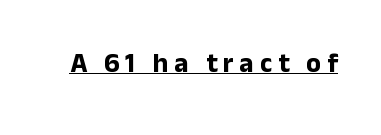
{"italic": "no", "bold": "yes", "underline": "yes", "letter_spacing": "wide", "letter_spacing_em": 0.22, "glyph_px": 27}
